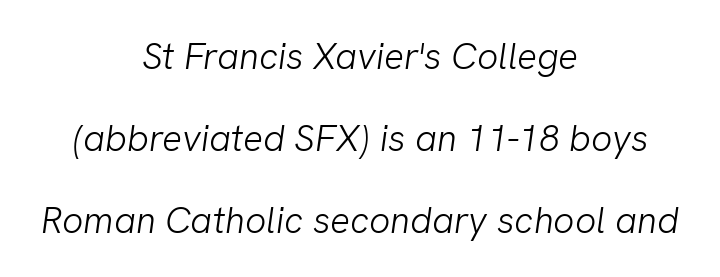
Q: Is the text bold? A: No.
Q: Is the typeface a serif or a sans-serif typeface? A: Sans-serif.
Q: Is the text underlined? A: No.
Q: How is the paragraph aligned? A: Centered.
Q: Is the spacing between letters normal or unusually wide? A: Normal.
Q: Is the spacing between lines tight, normal or loose? A: Loose.
Q: Width (condensed, normal, or wide)? A: Normal.
Q: Stroke contrast? A: Low.
Q: x-height? A: Medium.
Q: Monospaced? A: No.
